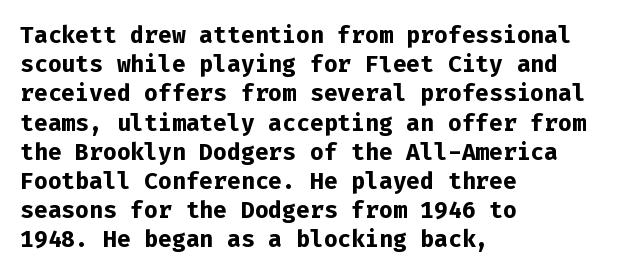
The image shows 23 px bold type, upright; set left-aligned, normal line spacing (1.27x), normal letter spacing, not underlined.
